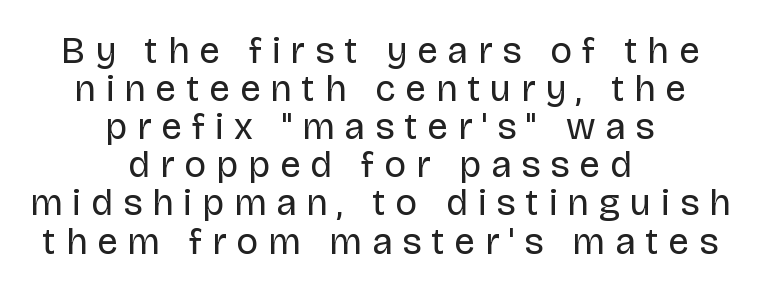
{"serif": "no", "italic": "no", "bold": "no", "weight": "regular", "width": "normal", "stroke_contrast": "low", "x_height": "large", "monospaced": "no", "underline": "no", "align": "center", "line_spacing": "tight", "line_spacing_ratio": 1.03, "letter_spacing": "wide", "letter_spacing_em": 0.27, "glyph_px": 37}
